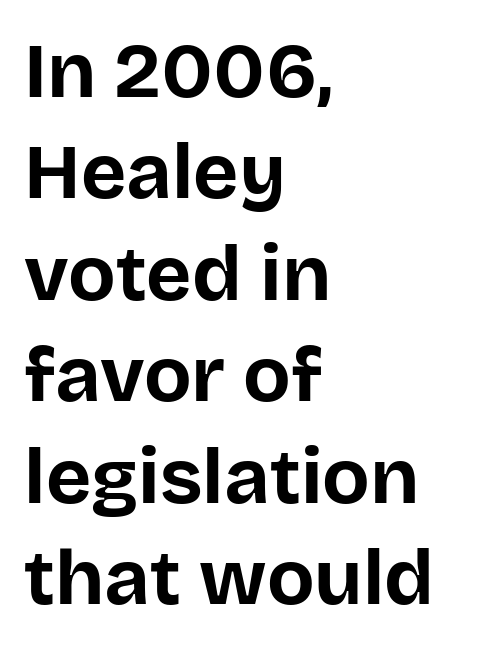
The passage shown is typeset with a sans-serif family. All the whitespace from short lines collects on the right. Interline gaps are of average width in this sample. Caption: standard tracking, unaltered.
